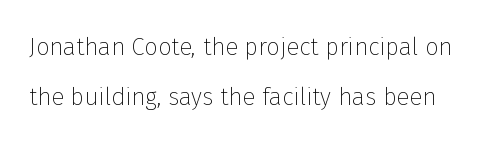
{"italic": "no", "bold": "no", "underline": "no", "line_spacing": "loose", "line_spacing_ratio": 2.07, "letter_spacing": "normal", "letter_spacing_em": 0.0, "glyph_px": 24}
